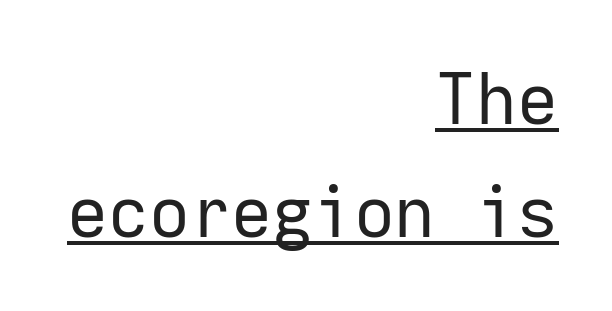
{"serif": "no", "italic": "no", "bold": "no", "weight": "regular", "width": "normal", "stroke_contrast": "low", "x_height": "medium", "monospaced": "yes", "underline": "yes", "align": "right", "line_spacing": "normal", "line_spacing_ratio": 1.59, "letter_spacing": "normal", "letter_spacing_em": 0.0, "glyph_px": 71}
